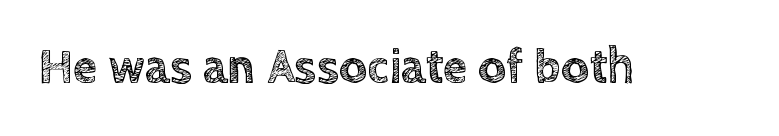
The letters advance in unequal steps, a hallmark of proportional type. Do the letters lean? They stand straight. The passage shown is not underscored anywhere. What stands out about the letter spacing? Nothing — it is the standard amount.
